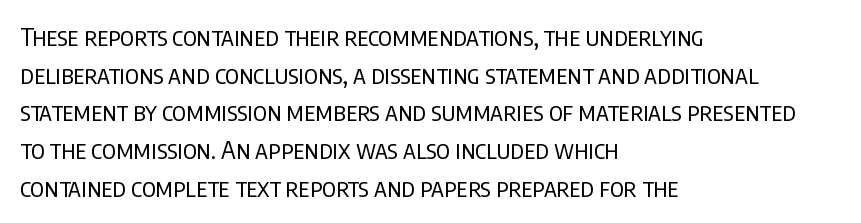
The face used here is rendered with its standard letterfit. Just letters on the line, the space beneath them empty. Caption: face not bold, strokes unweighted. Line spacing here is normal.
